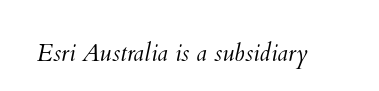
{"bold": "no", "underline": "no", "letter_spacing": "normal", "letter_spacing_em": 0.0, "glyph_px": 24}
